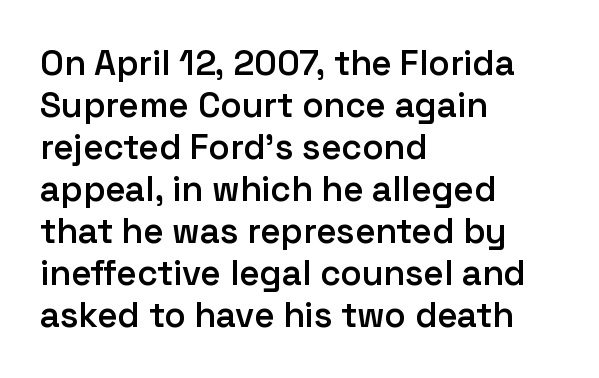
Q: Is the text bold? A: Semi-bold.
Q: Is the text italic (slanted)? A: No, it is upright.
Q: Is the typeface a serif or a sans-serif typeface? A: Sans-serif.
Q: Is the text underlined? A: No.
Q: How is the paragraph aligned? A: Left-aligned.
Q: Is the spacing between letters normal or unusually wide? A: Normal.
Q: Width (condensed, normal, or wide)? A: Normal.
Q: Stroke contrast? A: Low.
Q: x-height? A: Medium.
Q: Monospaced? A: No.
